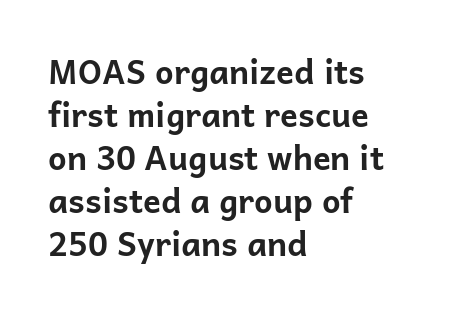
Layout note: lines flush left. Strokes here are thick enough to call this a true bold. The font family rendered here belongs to the sans-serif group. The area under the type is left untouched.
